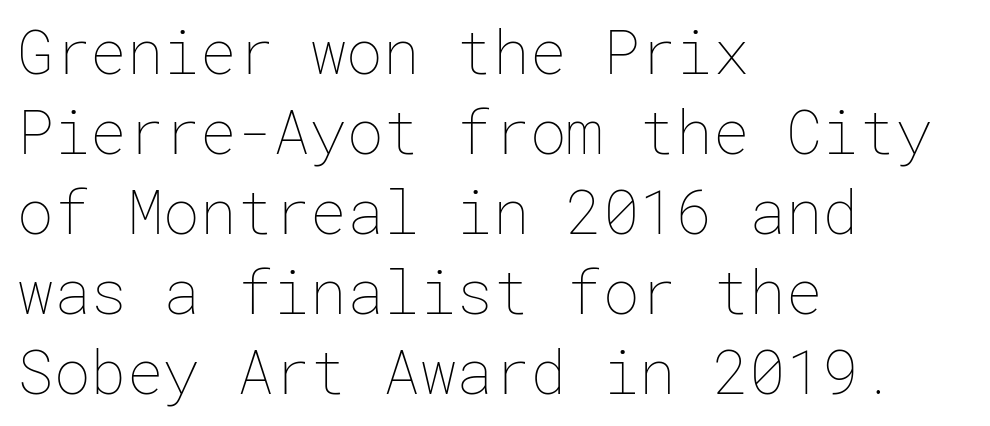
Successive baselines arrive at the customary interval. Plain, unruled lines of type. A light-to-regular cut is what we see here. A roman cut, with each character standing at attention. Is the letter spacing exaggerated? No — it looks like the ordinary default. Caption: multi-line text, flush left, ragged right.
